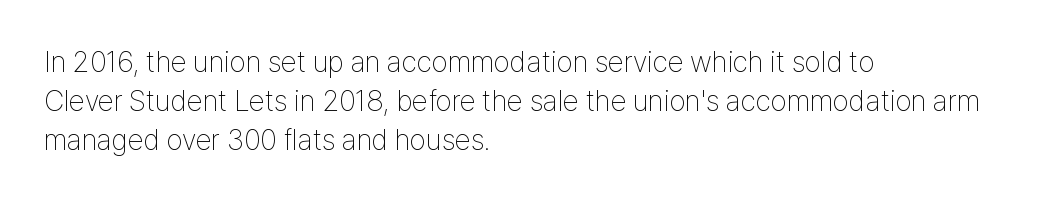
The image shows 29 px thin, condensed sans-serif type, upright; set left-aligned, normal line spacing (1.34x), normal letter spacing, not underlined; low stroke contrast and a medium x-height.
